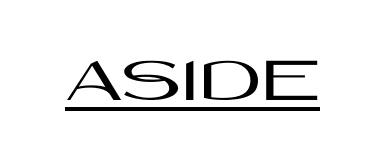
The image shows 66 px wide sans-serif type, upright; set normal letter spacing, underlined; high stroke contrast and a large x-height.
